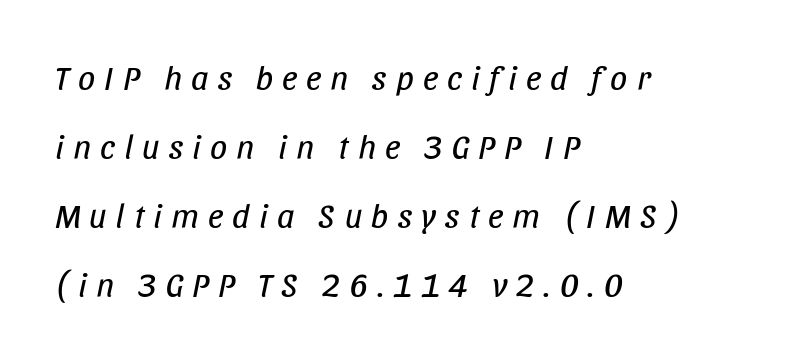
The gap between lines stays unmarked. Proportional: the letters do not fall into vertical columns. The rendering applies a slant to the glyphs. The typesetter chose a ragged-right arrangement here.
